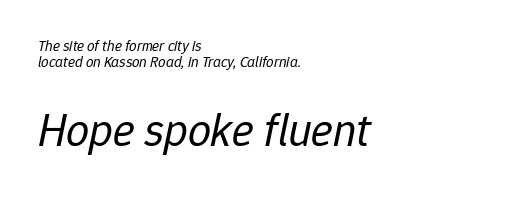
Q: Is the text bold? A: No.
Q: Is the text italic (slanted)? A: Yes, it leans right by about 12 degrees.
Q: Is the text underlined? A: No.
Q: How is the paragraph aligned? A: Left-aligned.
Q: Is the spacing between letters normal or unusually wide? A: Normal.
Q: Is the spacing between lines tight, normal or loose? A: Tight.
Q: Which block of text is set in a larger size, the first (top) or the second (bottom)? A: The second (bottom) one.
Q: Width (condensed, normal, or wide)? A: Normal.
Q: Stroke contrast? A: Low.
Q: x-height? A: Medium.
Q: Monospaced? A: No.
